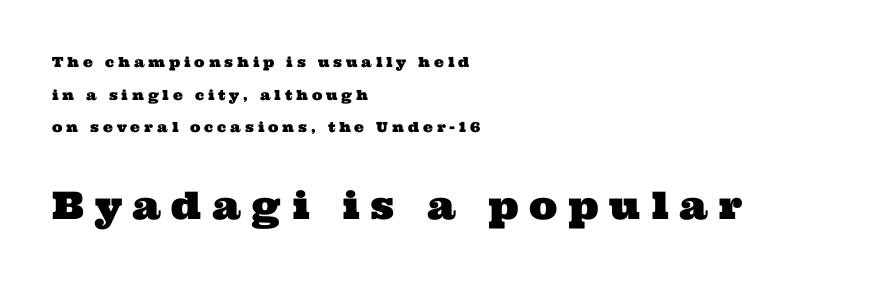
The image shows 38 px wide serif type; set left-aligned, loose line spacing (2.33x), unusually wide letter spacing (+0.28 em), not underlined; the second (bottom) block is 2.71x larger; medium stroke contrast and a medium x-height.
